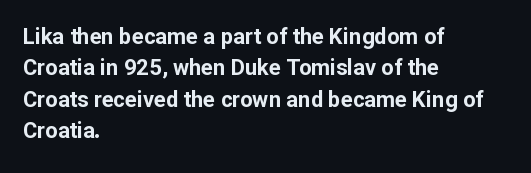
{"italic": "no", "bold": "yes", "underline": "no", "align": "left", "line_spacing": "normal", "line_spacing_ratio": 1.43, "letter_spacing": "normal", "letter_spacing_em": 0.0, "glyph_px": 22}
